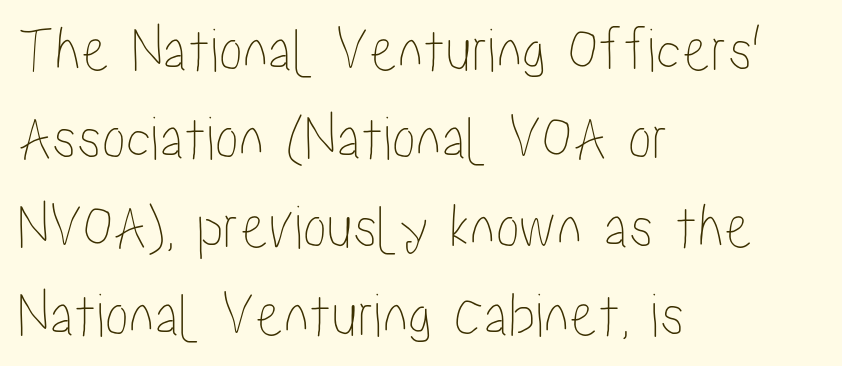
The image shows 64 px condensed type, upright; set left-aligned, normal line spacing (1.38x), normal letter spacing, not underlined; low stroke contrast and a medium x-height.
